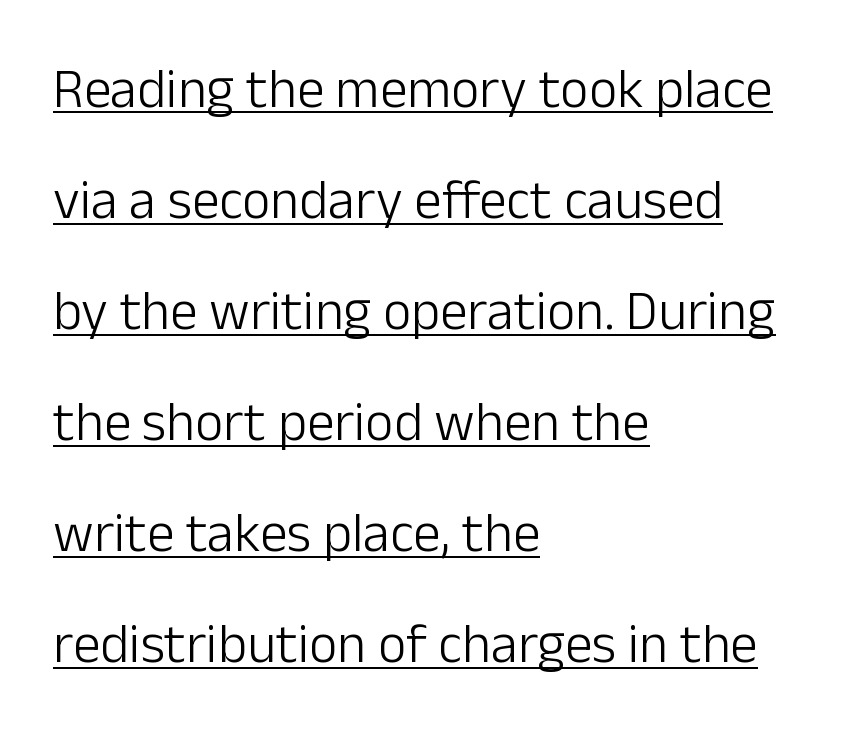
Compared with a typical body face, this is equally light or lighter still. This sample has the flowing, uneven cadence of proportional lettering. A typesetter would call this leading open, well beyond the default. A rule runs beneath these lines of type. The paragraph shown leans on its left margin.
